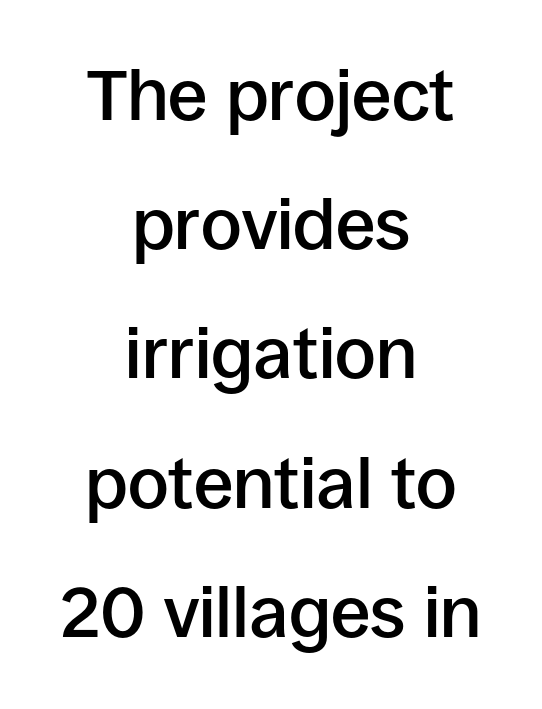
The image shows 71 px semibold sans-serif type, upright; set centered, line spacing 1.82x, normal letter spacing, not underlined; low stroke contrast and a large x-height.
